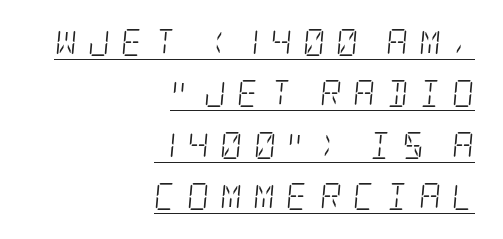
The image shows 27 px text type, italic (leaning right); set right-aligned, loose line spacing (1.9x), unusually wide letter spacing (+0.41 em), underlined.
